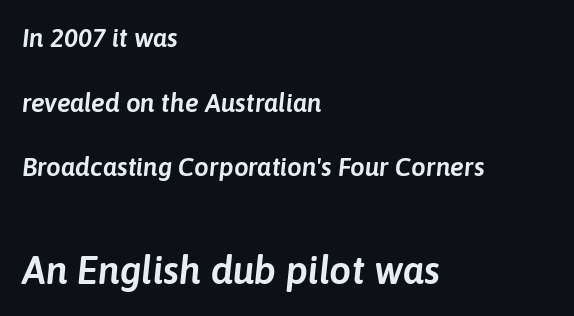
Q: Is the text italic (slanted)? A: Yes, it leans right by about 6 degrees.
Q: Is the text underlined? A: No.
Q: How is the paragraph aligned? A: Left-aligned.
Q: Is the spacing between letters normal or unusually wide? A: Normal.
Q: Is the spacing between lines tight, normal or loose? A: Loose.
Q: Which block of text is set in a larger size, the first (top) or the second (bottom)? A: The second (bottom) one.
Q: Width (condensed, normal, or wide)? A: Normal.
Q: Stroke contrast? A: Low.
Q: x-height? A: Medium.
Q: Monospaced? A: No.
